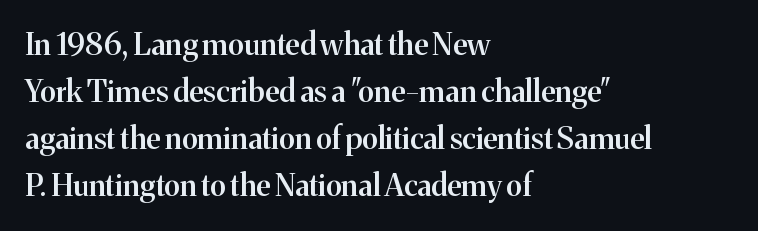
The image shows 30 px semibold serif type, upright; set left-aligned, normal line spacing (1.57x), normal letter spacing, not underlined; medium stroke contrast and a medium x-height.
